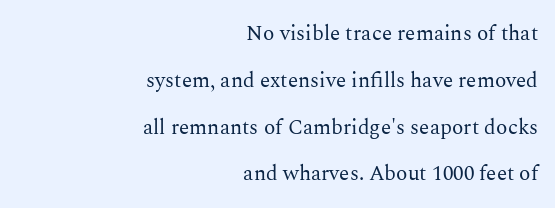
The gaps between neighbouring characters are ordinary and unremarkable. Line ends are locked; line starts wander. A quiet, ordinary-to-light weight characterises the typeface. The specimen reads as upright at a glance. The lines are spread far apart with generous leading. Bare-footed words on every line.
